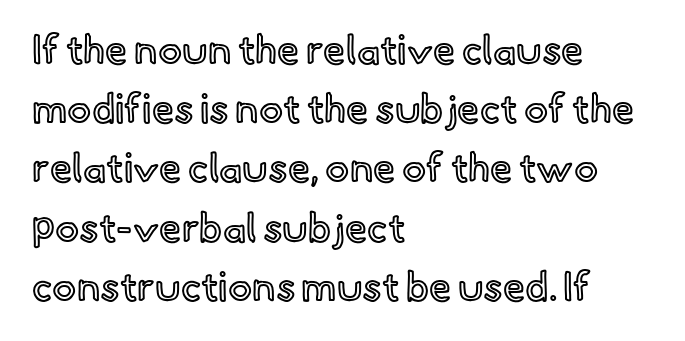
The image shows 40 px text type, upright; set left-aligned, normal line spacing (1.48x), normal letter spacing, not underlined; a small x-height.
